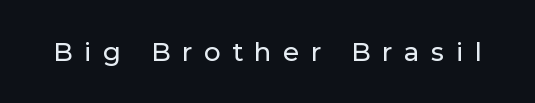
{"italic": "no", "underline": "no", "letter_spacing": "wide", "letter_spacing_em": 0.44, "glyph_px": 26}
